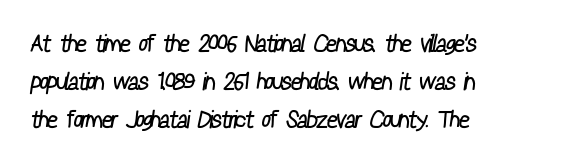
{"bold": "no", "underline": "no", "align": "left", "line_spacing": "normal", "line_spacing_ratio": 1.59, "letter_spacing": "normal", "letter_spacing_em": 0.0, "glyph_px": 24}
